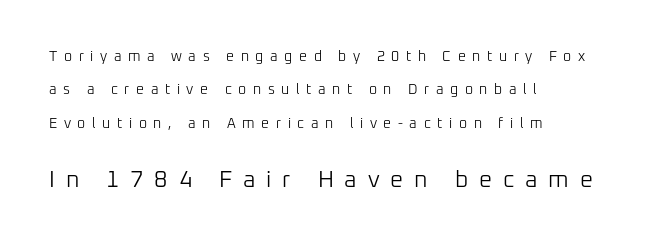
Q: Is the text bold? A: No.
Q: Is the text italic (slanted)? A: No, it is upright.
Q: Is the text underlined? A: No.
Q: How is the paragraph aligned? A: Left-aligned.
Q: Is the spacing between letters normal or unusually wide? A: Unusually wide.
Q: Is the spacing between lines tight, normal or loose? A: Loose.
Q: Which block of text is set in a larger size, the first (top) or the second (bottom)? A: The second (bottom) one.
